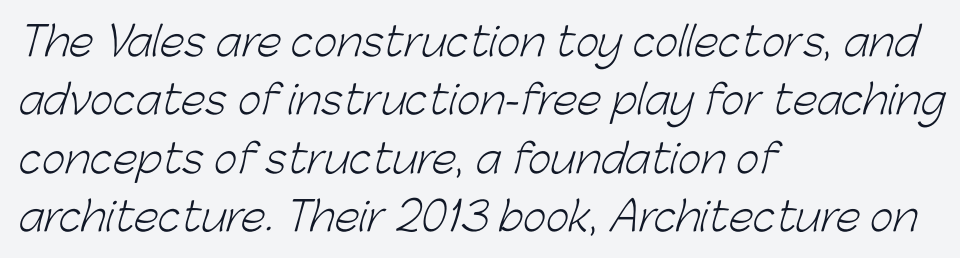
{"serif": "no", "bold": "no", "weight": "light", "width": "normal", "stroke_contrast": "low", "x_height": "medium", "monospaced": "no", "underline": "no", "align": "left", "line_spacing": "normal", "line_spacing_ratio": 1.46, "letter_spacing": "normal", "letter_spacing_em": 0.0, "glyph_px": 40}
